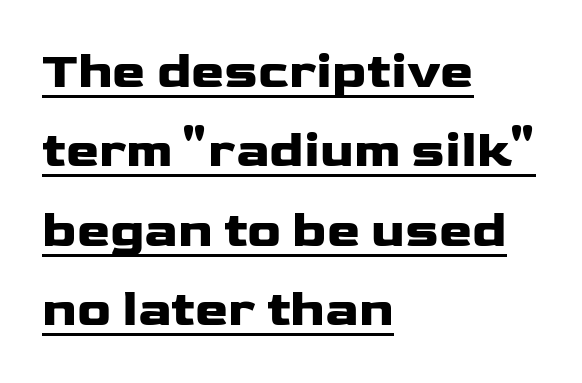
The image shows 50 px heavy, wide sans-serif type, upright; set left-aligned, normal line spacing (1.59x), normal letter spacing, underlined; low stroke contrast and a medium x-height.
